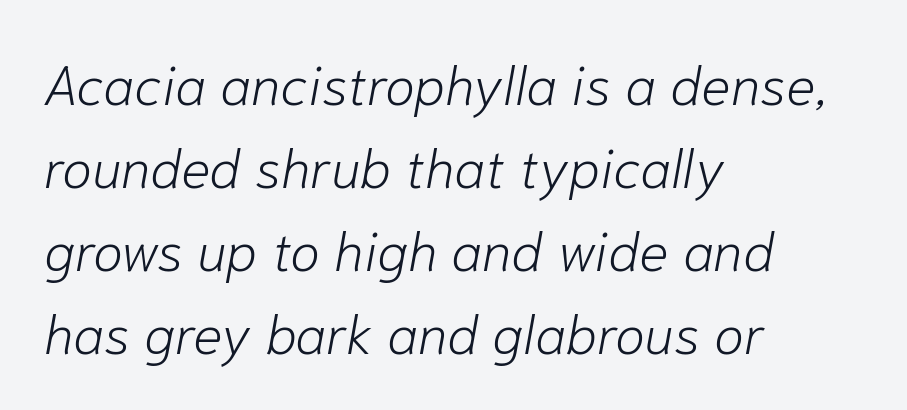
Is this a fixed-width face? No — the glyphs have proportional, varying widths. The typography opts for an oblique posture over an upright one. Tracking here is standard; glyphs follow each other at the usual distance. Honestly, the row spacing looks completely unremarkable. Heft: none added — not bold.
